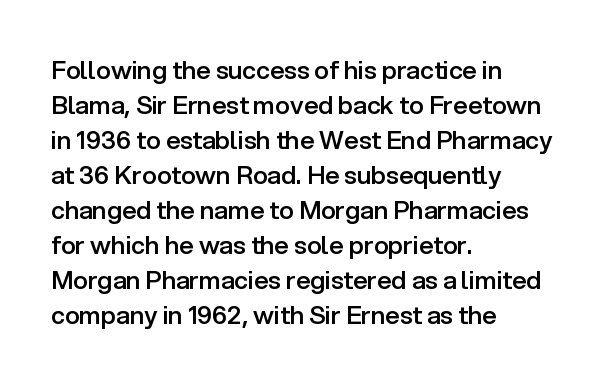
{"italic": "no", "bold": "semi", "underline": "no", "align": "left", "line_spacing": "normal", "line_spacing_ratio": 1.4, "letter_spacing": "normal", "letter_spacing_em": 0.0, "glyph_px": 25}
